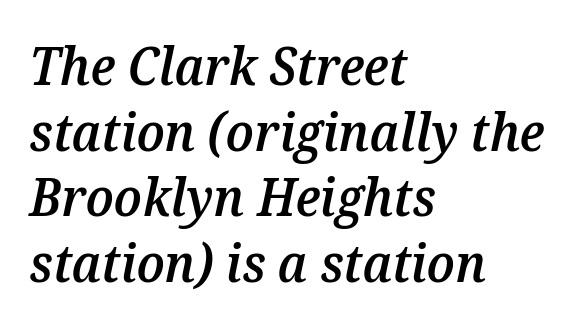
Posture: slanted. Does the weight exceed regular? Yes, but only to semibold. The face used here is proportionally spaced, like ordinary book or web type. In terms of letterspacing, this is plain default setting. The compositor pushed each line to the left boundary.
